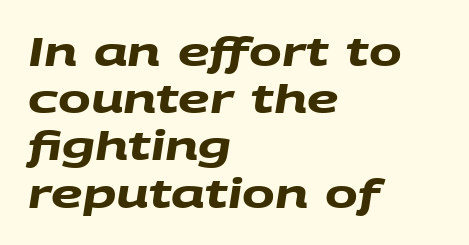
{"serif": "no", "bold": "yes", "weight": "heavy", "width": "wide", "stroke_contrast": "medium", "x_height": "large", "monospaced": "no", "underline": "no", "align": "left", "line_spacing_ratio": 1.21, "letter_spacing": "normal", "letter_spacing_em": 0.0, "glyph_px": 39}
